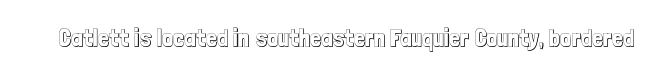
{"italic": "no", "underline": "no", "letter_spacing": "normal", "letter_spacing_em": 0.0, "glyph_px": 24}
